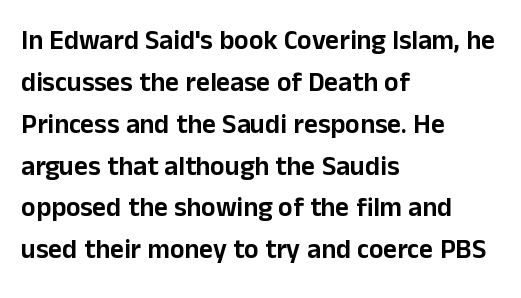
{"italic": "no", "underline": "no", "align": "left", "line_spacing": "normal", "line_spacing_ratio": 1.55, "letter_spacing": "normal", "letter_spacing_em": 0.0, "glyph_px": 27}
